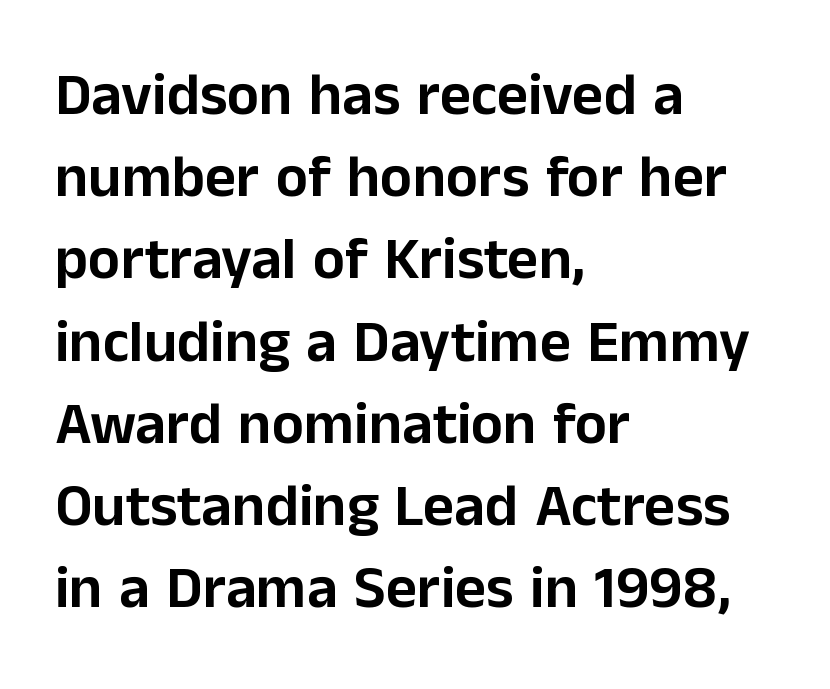
Q: Is the text italic (slanted)? A: No, it is upright.
Q: Is the typeface a serif or a sans-serif typeface? A: Sans-serif.
Q: Is the text underlined? A: No.
Q: How is the paragraph aligned? A: Left-aligned.
Q: Is the spacing between letters normal or unusually wide? A: Normal.
Q: Is the spacing between lines tight, normal or loose? A: Normal.
Q: Width (condensed, normal, or wide)? A: Normal.
Q: Stroke contrast? A: Low.
Q: x-height? A: Medium.
Q: Monospaced? A: No.
